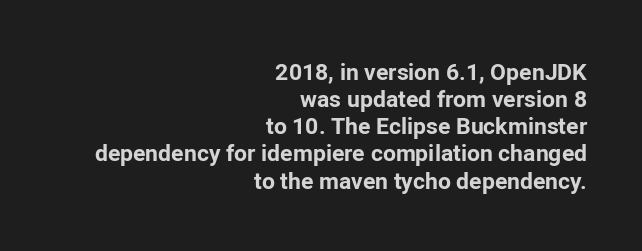
{"italic": "no", "bold": "yes", "underline": "no", "align": "right", "line_spacing_ratio": 1.18, "letter_spacing": "normal", "letter_spacing_em": 0.0, "glyph_px": 23}
